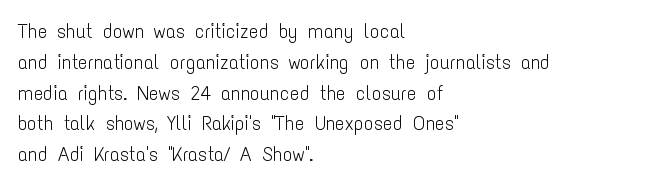
Unmarked baselines from the first word to the last. Between one letter and the next there's only the usual sliver of space. Left-aligned paragraph, ragged on the right. Compared with typical paragraphs, the rows here are spaced about the same. It's the straight-up-and-down kind of type.
